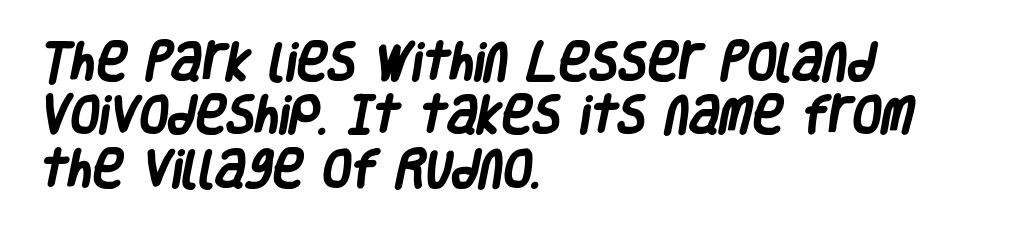
Q: Is the text bold? A: Yes.
Q: Is the typeface a serif or a sans-serif typeface? A: Sans-serif.
Q: Is the text underlined? A: No.
Q: How is the paragraph aligned? A: Left-aligned.
Q: Is the spacing between letters normal or unusually wide? A: Normal.
Q: Is the spacing between lines tight, normal or loose? A: Normal.
Q: Width (condensed, normal, or wide)? A: Condensed.
Q: Stroke contrast? A: Low.
Q: x-height? A: Large.
Q: Monospaced? A: No.
